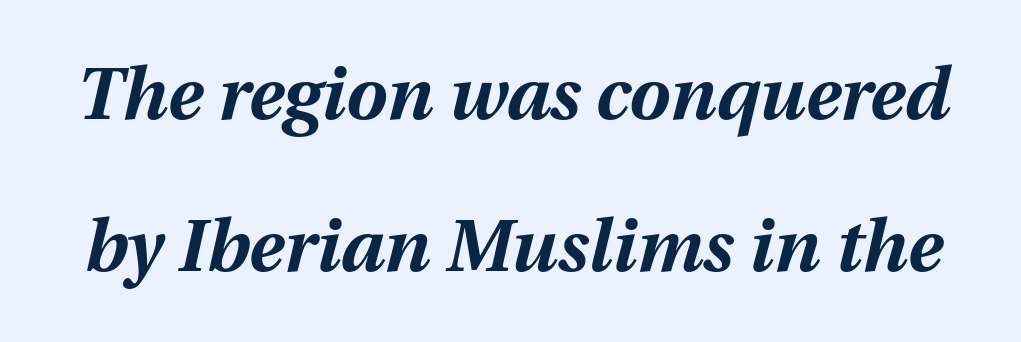
{"italic": "yes", "lean": "right", "slant_degrees": 12, "bold": "yes", "weight": "bold", "width": "normal", "stroke_contrast": "medium", "x_height": "medium", "monospaced": "no", "underline": "no", "line_spacing": "loose", "line_spacing_ratio": 2.08, "letter_spacing": "normal", "letter_spacing_em": 0.0, "glyph_px": 73}
